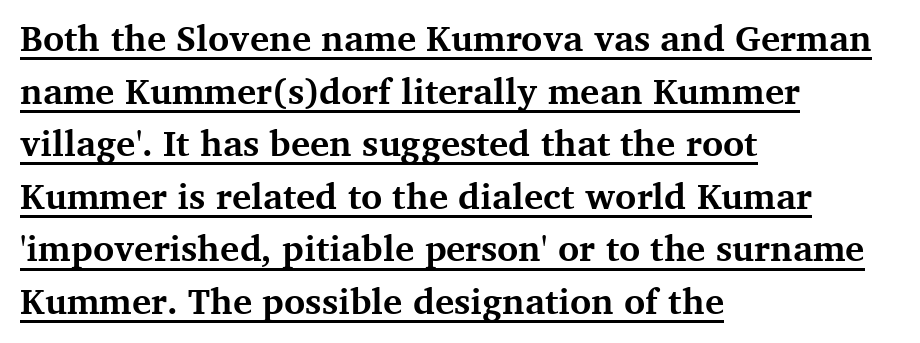
{"serif": "yes", "italic": "no", "bold": "yes", "weight": "bold", "width": "normal", "stroke_contrast": "medium", "x_height": "medium", "monospaced": "no", "underline": "yes", "align": "left", "line_spacing": "normal", "line_spacing_ratio": 1.46, "letter_spacing": "normal", "letter_spacing_em": 0.0, "glyph_px": 36}
